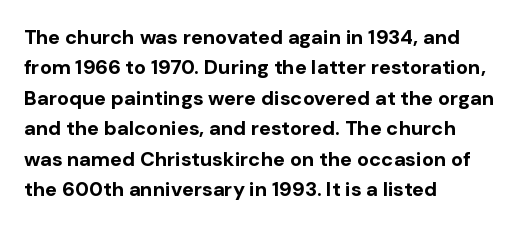
Heavy, bold letterforms. The rendering anchors every line to the left-hand side. The line-height multiplier appears to be the usual default. Style check: upright. There is no visible air inserted between adjacent glyphs. Descenders hang freely into open space.
